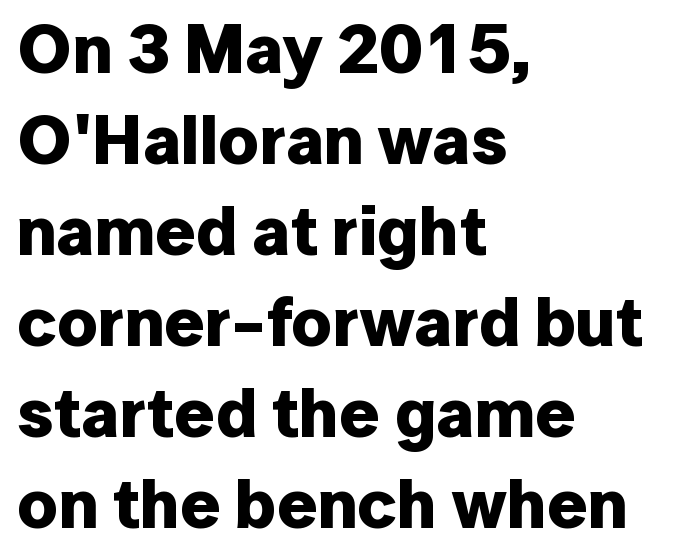
Q: Is the text bold? A: Yes.
Q: Is the text italic (slanted)? A: No, it is upright.
Q: Is the typeface a serif or a sans-serif typeface? A: Sans-serif.
Q: Is the text underlined? A: No.
Q: How is the paragraph aligned? A: Left-aligned.
Q: Is the spacing between letters normal or unusually wide? A: Normal.
Q: Is the spacing between lines tight, normal or loose? A: Normal.
Q: Width (condensed, normal, or wide)? A: Normal.
Q: Stroke contrast? A: Low.
Q: x-height? A: Medium.
Q: Monospaced? A: No.
